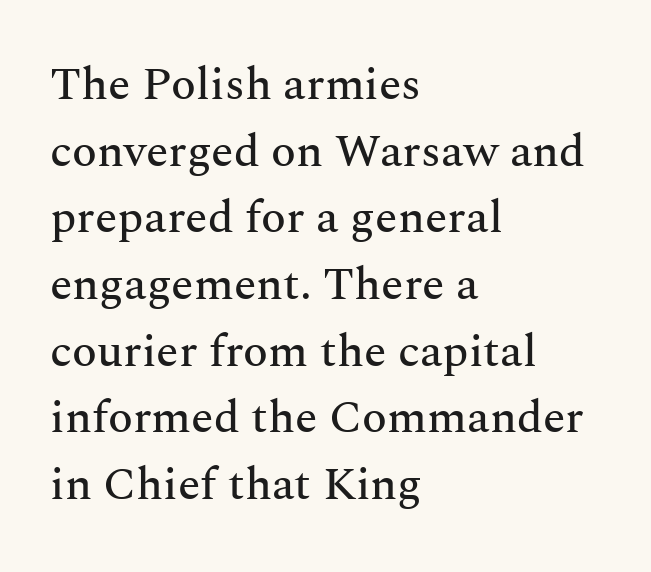
{"serif": "yes", "italic": "no", "width": "normal", "stroke_contrast": "medium", "x_height": "medium", "monospaced": "no", "underline": "no", "align": "left", "line_spacing": "normal", "line_spacing_ratio": 1.45, "letter_spacing": "normal", "letter_spacing_em": 0.0, "glyph_px": 46}
